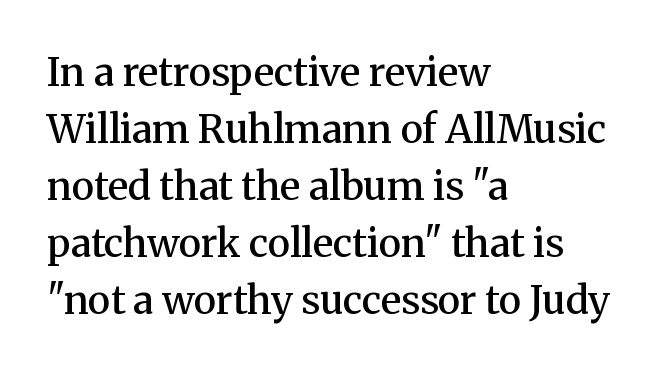
{"serif": "yes", "italic": "no", "bold": "semi", "weight": "semibold", "width": "normal", "stroke_contrast": "medium", "x_height": "medium", "monospaced": "no", "underline": "no", "align": "left", "line_spacing": "normal", "line_spacing_ratio": 1.46, "letter_spacing": "normal", "letter_spacing_em": 0.0, "glyph_px": 39}
